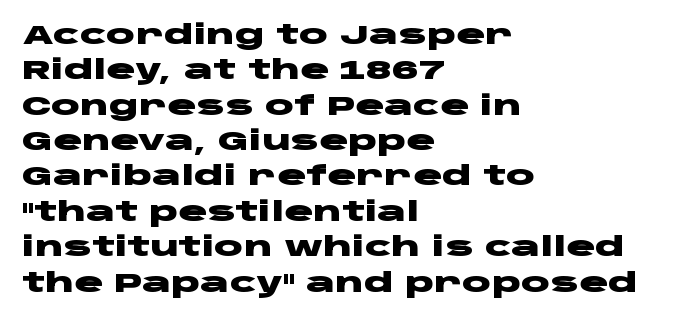
A clean baseline with only descenders dipping below it. These lines stack with their left ends in a neat column. Regular leading. Pretty heavy lettering here — definitely bold. Does extra space separate the letters? No, they use regular spacing.
